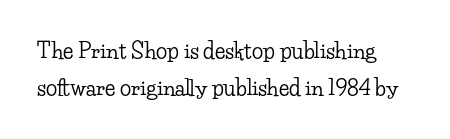
{"italic": "no", "underline": "no", "line_spacing_ratio": 1.78, "letter_spacing": "normal", "letter_spacing_em": 0.0, "glyph_px": 21}
